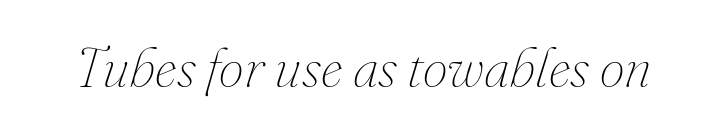
You can tell it's italic because the verticals aren't actually vertical. A clean baseline with only descenders dipping below it. Standard letterfit; no display-style spreading of the glyphs. Do the characters align in a grid? No, the font is proportional. A light-to-regular cut is what we see here.
